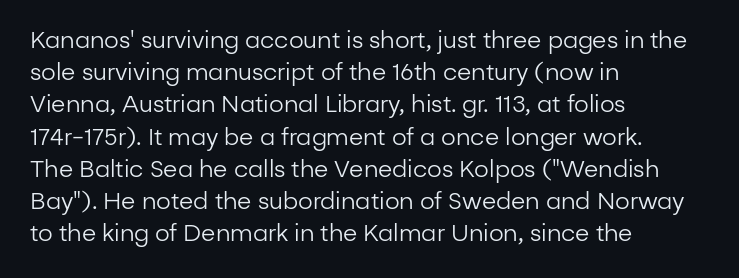
Q: Is the text bold? A: No.
Q: Is the text italic (slanted)? A: No, it is upright.
Q: Is the text underlined? A: No.
Q: How is the paragraph aligned? A: Left-aligned.
Q: Is the spacing between letters normal or unusually wide? A: Normal.
Q: Is the spacing between lines tight, normal or loose? A: Normal.
